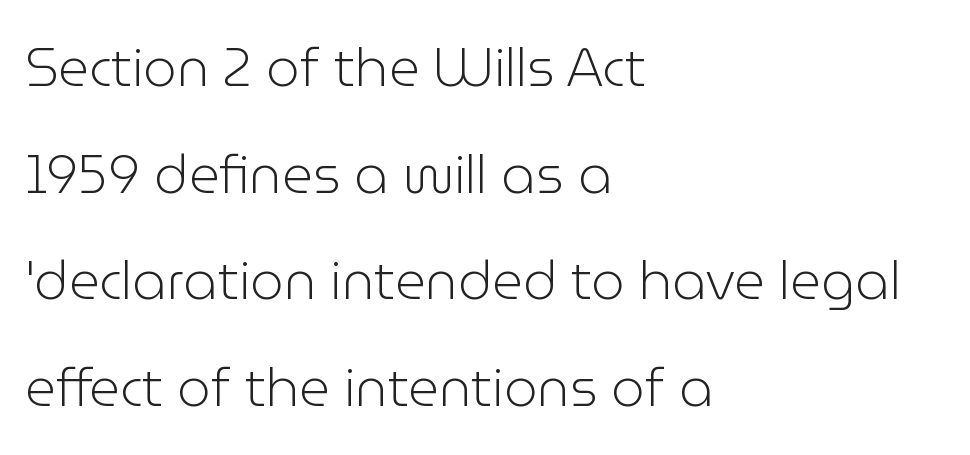
Q: Is the text bold? A: No.
Q: Is the text italic (slanted)? A: No, it is upright.
Q: Is the typeface a serif or a sans-serif typeface? A: Sans-serif.
Q: Is the text underlined? A: No.
Q: How is the paragraph aligned? A: Left-aligned.
Q: Is the spacing between letters normal or unusually wide? A: Normal.
Q: Is the spacing between lines tight, normal or loose? A: Loose.
Q: Width (condensed, normal, or wide)? A: Normal.
Q: Stroke contrast? A: Low.
Q: x-height? A: Medium.
Q: Monospaced? A: No.
